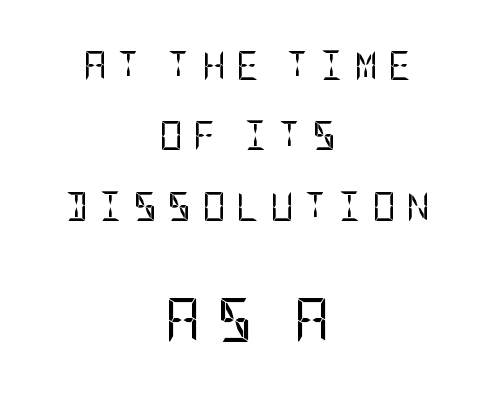
{"serif": "no", "italic": "no", "bold": "no", "weight": "regular", "width": "condensed", "stroke_contrast": "low", "x_height": "large", "underline": "no", "align": "center", "line_spacing": "loose", "line_spacing_ratio": 2.43, "letter_spacing": "wide", "letter_spacing_em": 0.36, "larger_block": "second", "size_ratio": 1.52, "glyph_px": 44}
